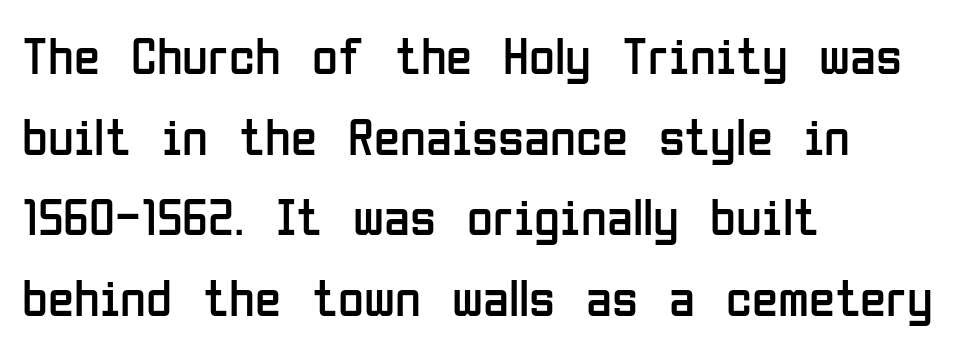
{"serif": "no", "italic": "no", "bold": "no", "weight": "regular", "width": "condensed", "stroke_contrast": "low", "x_height": "medium", "monospaced": "no", "underline": "no", "align": "left", "line_spacing": "normal", "line_spacing_ratio": 1.52, "letter_spacing": "normal", "letter_spacing_em": 0.0, "glyph_px": 53}
